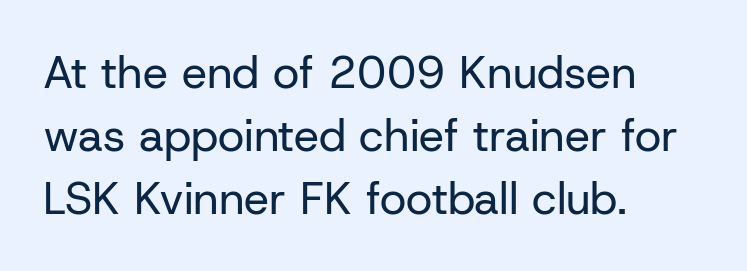
Nope, no serifs anywhere on these letters. The passage shown is typed in a proportional face where columns would drift. The setting favours the left margin, as ordinary paragraphs usually do. Default kerning and tracking; the words read as compact shapes. Rule under the text: the space is simply empty.
